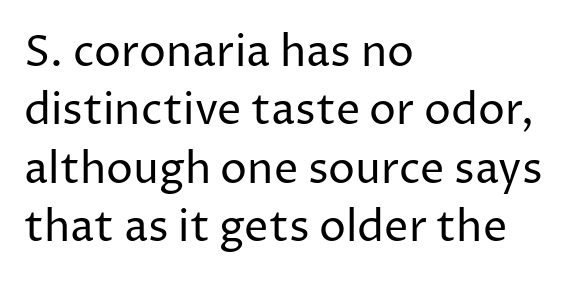
Q: Is the text bold? A: No.
Q: Is the text italic (slanted)? A: No, it is upright.
Q: Is the typeface a serif or a sans-serif typeface? A: Sans-serif.
Q: Is the text underlined? A: No.
Q: How is the paragraph aligned? A: Left-aligned.
Q: Is the spacing between letters normal or unusually wide? A: Normal.
Q: Is the spacing between lines tight, normal or loose? A: Normal.
Q: Width (condensed, normal, or wide)? A: Normal.
Q: Stroke contrast? A: Low.
Q: x-height? A: Medium.
Q: Monospaced? A: No.
